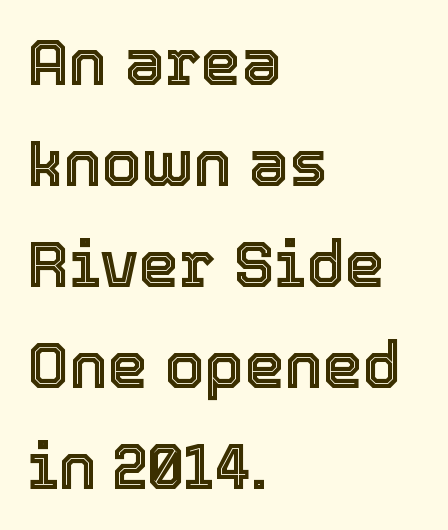
The image shows 64 px text type, upright; set left-aligned, normal line spacing (1.58x), normal letter spacing, not underlined; a medium x-height.
